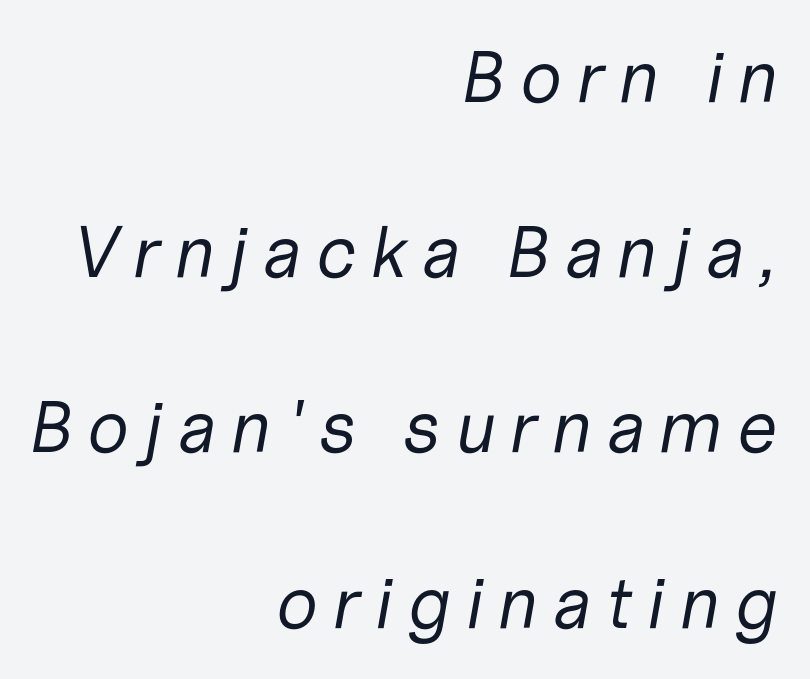
{"italic": "yes", "lean": "right", "slant_degrees": 10, "bold": "no", "weight": "regular", "width": "normal", "stroke_contrast": "low", "x_height": "medium", "monospaced": "no", "underline": "no", "align": "right", "line_spacing": "loose", "line_spacing_ratio": 2.4, "glyph_px": 73}
